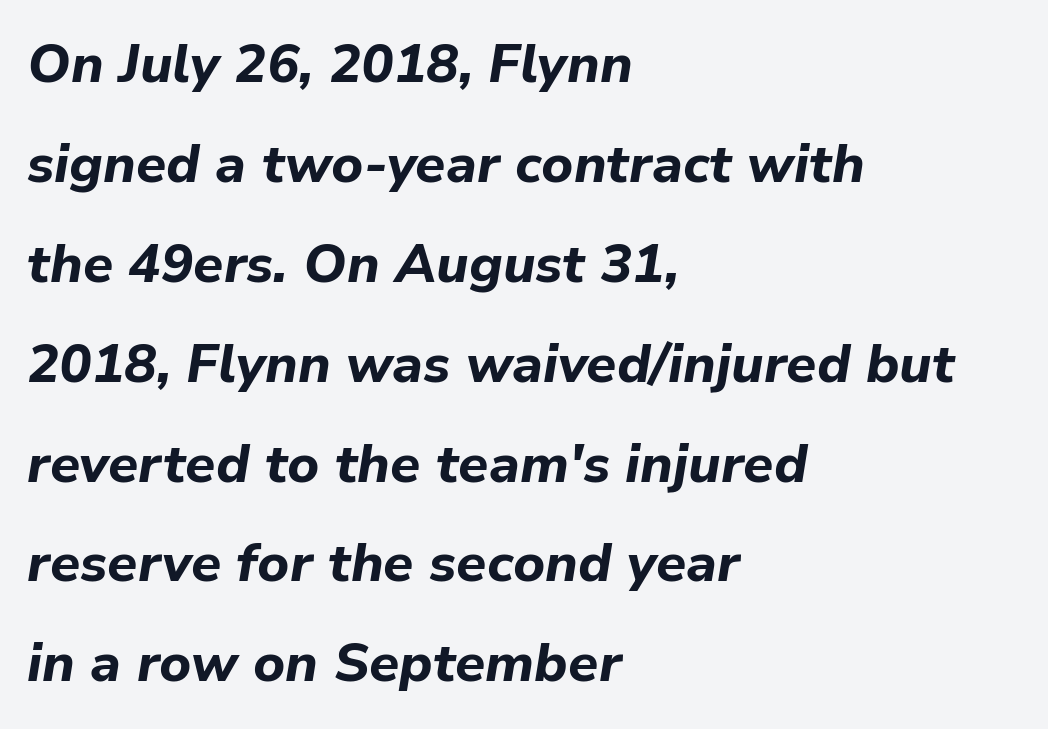
It's the slanting kind of type. Leftover space on each line is placed entirely after the last word. Does extra space separate the letters? No, they use regular spacing. The rendering uses a bold face; every stroke is thick and dark.
